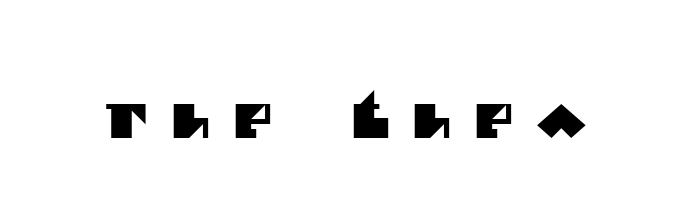
The image shows 47 px sans-serif type; set unusually wide letter spacing (+0.49 em), not underlined; medium stroke contrast and a large x-height.
